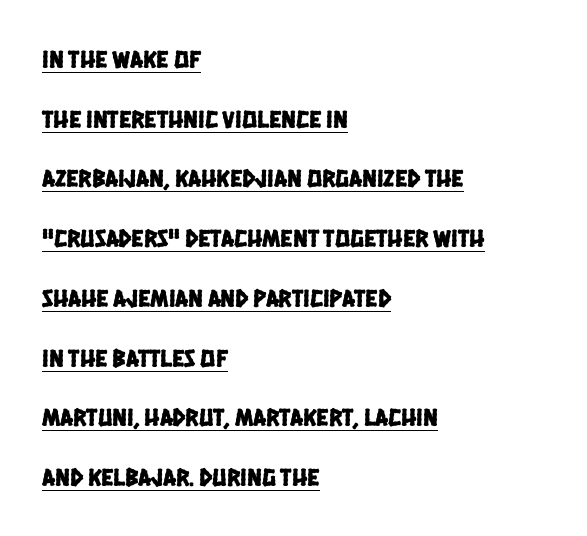
There is no visible air inserted between adjacent glyphs. What's the leading like? Stretched, with rows far apart. The specimen includes a rule beneath the text block's lines. Horizontal alignment here is leftward, the default for most running prose.
